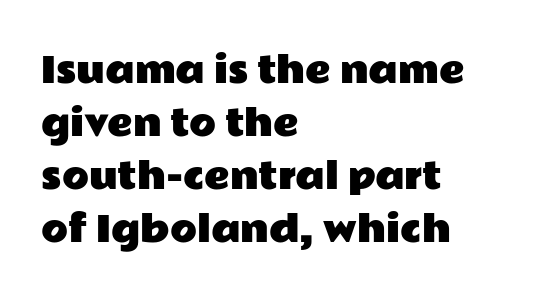
{"serif": "no", "italic": "no", "width": "wide", "stroke_contrast": "low", "x_height": "medium", "monospaced": "no", "underline": "no", "align": "left", "line_spacing": "normal", "line_spacing_ratio": 1.51, "letter_spacing": "normal", "letter_spacing_em": 0.0, "glyph_px": 35}
